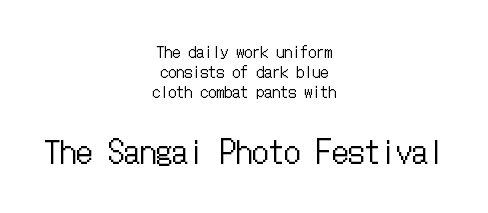
Q: Is the text bold? A: No.
Q: Is the text italic (slanted)? A: No, it is upright.
Q: Is the text underlined? A: No.
Q: How is the paragraph aligned? A: Centered.
Q: Is the spacing between letters normal or unusually wide? A: Normal.
Q: Is the spacing between lines tight, normal or loose? A: Normal.
Q: Which block of text is set in a larger size, the first (top) or the second (bottom)? A: The second (bottom) one.
Q: Width (condensed, normal, or wide)? A: Condensed.
Q: Stroke contrast? A: Low.
Q: x-height? A: Medium.
